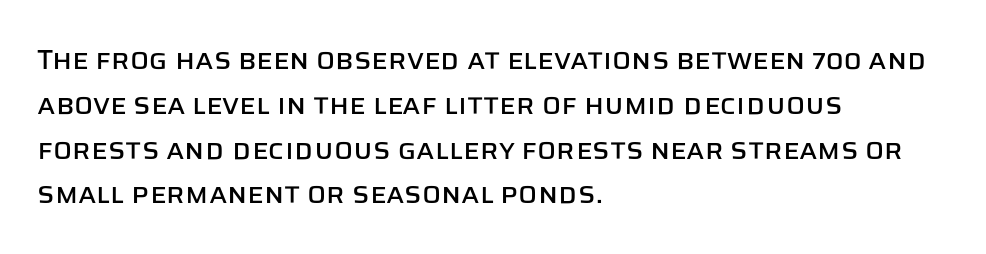
The image shows 28 px sans-serif type, upright; set left-aligned, normal line spacing (1.6x), normal letter spacing, not underlined; low stroke contrast and a large x-height.
